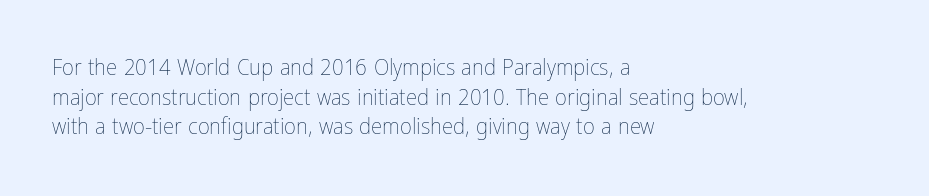
The image shows 23 px text type, upright; set left-aligned, normal line spacing (1.29x), normal letter spacing, not underlined.
